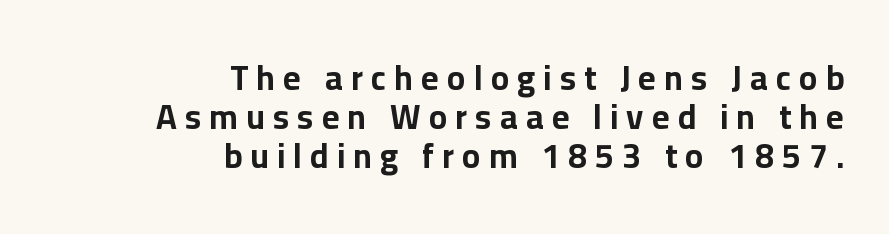
{"serif": "no", "italic": "no", "bold": "yes", "weight": "bold", "width": "normal", "stroke_contrast": "low", "x_height": "medium", "monospaced": "no", "underline": "no", "align": "right", "line_spacing": "tight", "line_spacing_ratio": 1.15, "letter_spacing": "wide", "letter_spacing_em": 0.24, "glyph_px": 34}
